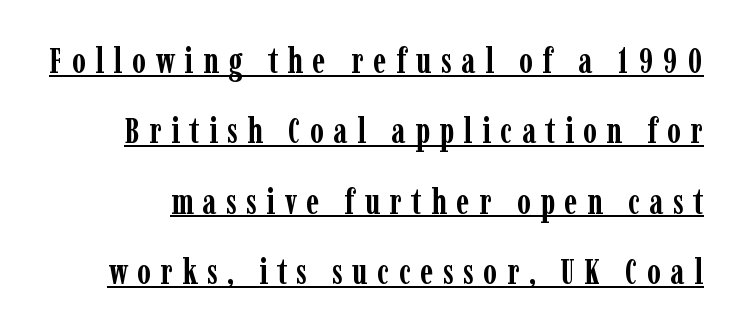
These lines are rendered in a variable-pitch font. Emphasis by weight is at full strength: bold. Notice how a bar underscores the lettering throughout. Is there much room between lines? Yes — plenty of vertical air separates them.
